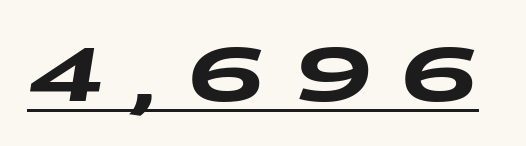
Every letter is thick-stroked: bold, no question. Is this a sans? Yes — the strokes have no serifs. Observe the wide spacing: letters keep a clear distance from each other. Varying glyph widths throughout — classic text-font behaviour. Descenders here cross a horizontal rule under the line.
